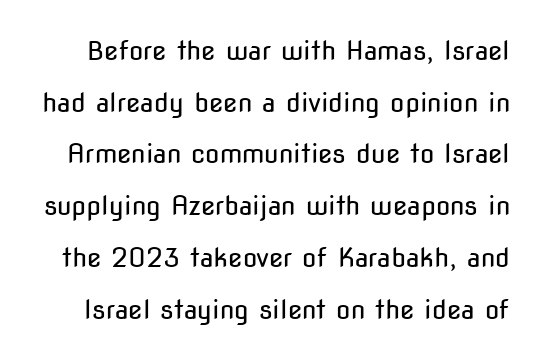
{"italic": "no", "bold": "no", "underline": "no", "line_spacing": "loose", "line_spacing_ratio": 1.99, "letter_spacing": "normal", "letter_spacing_em": 0.0, "glyph_px": 26}
